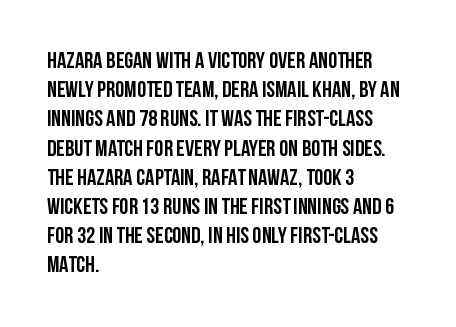
Interline gaps are of average width in this sample. Short note: letters normally spaced. Posture: vertical. The strip under each line holds only bare page. Which margin do the lines hug? The left one — the right edge is uneven.
